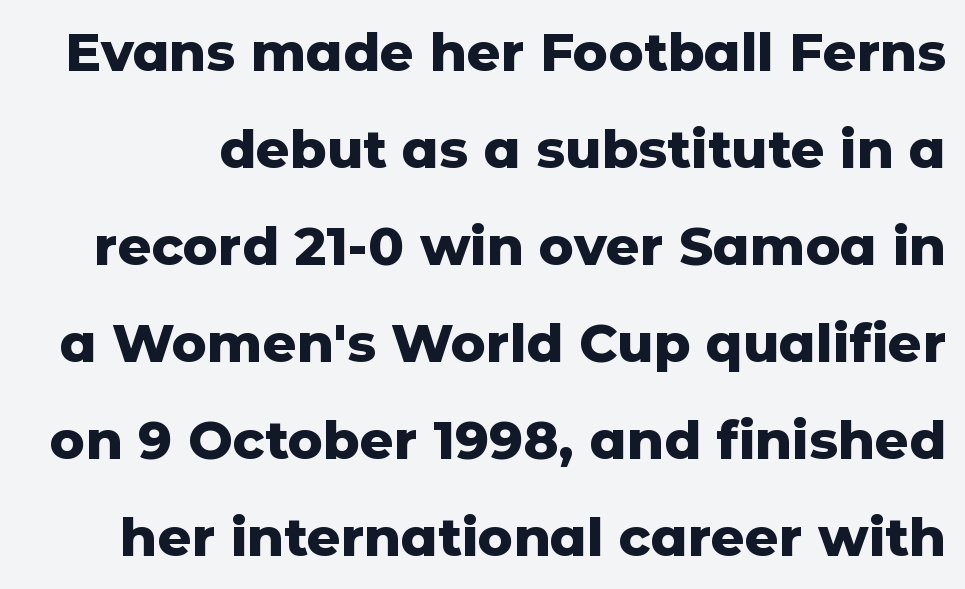
Q: Is the text bold? A: Yes.
Q: Is the text italic (slanted)? A: No, it is upright.
Q: Is the typeface a serif or a sans-serif typeface? A: Sans-serif.
Q: Is the text underlined? A: No.
Q: Is the spacing between letters normal or unusually wide? A: Normal.
Q: Width (condensed, normal, or wide)? A: Normal.
Q: Stroke contrast? A: Low.
Q: x-height? A: Medium.
Q: Monospaced? A: No.
